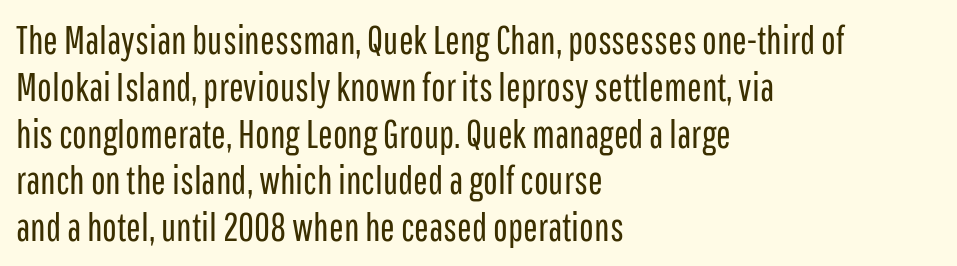
The image shows 39 px regular-weight, condensed sans-serif type, upright; set left-aligned, line spacing 1.2x, normal letter spacing, not underlined; low stroke contrast and a medium x-height.
